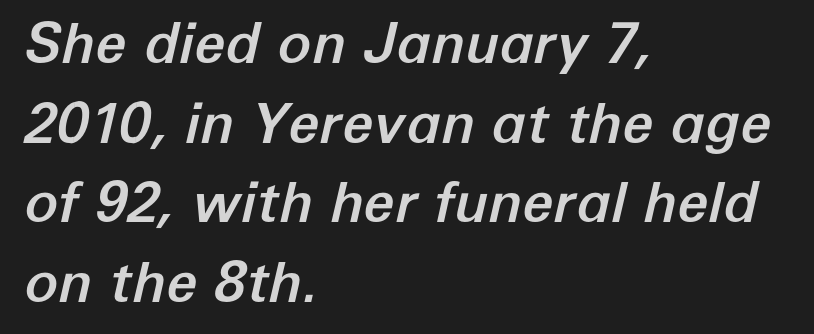
{"italic": "yes", "lean": "right", "slant_degrees": 12, "width": "normal", "stroke_contrast": "low", "x_height": "medium", "monospaced": "no", "underline": "no", "align": "left", "line_spacing": "normal", "line_spacing_ratio": 1.42, "letter_spacing": "normal", "letter_spacing_em": 0.0, "glyph_px": 56}
